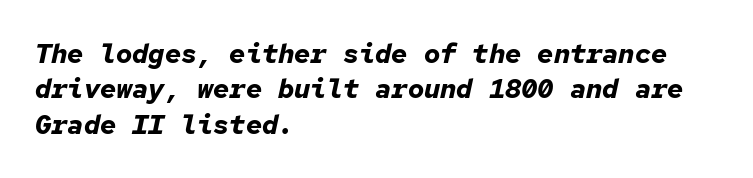
{"italic": "yes", "lean": "right", "slant_degrees": 12, "bold": "yes", "underline": "no", "align": "left", "line_spacing": "normal", "line_spacing_ratio": 1.31, "letter_spacing": "normal", "letter_spacing_em": 0.0, "glyph_px": 27}
